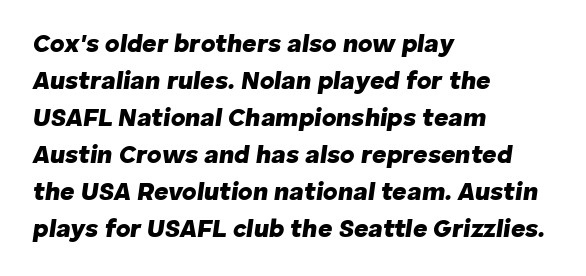
It's the slanting kind of type. The passage shown has conventional tracking throughout. On the weight axis this lands at bold, roughly 700. Words float on clear page, feet unadorned. Caption: multi-line text, flush left, ragged right. Students, observe: this is what conventionally led text looks like.
